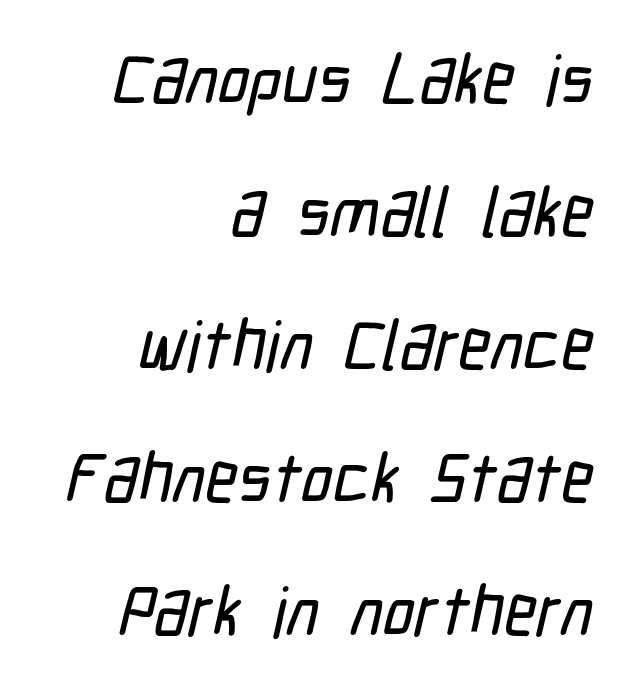
Q: Is the typeface a serif or a sans-serif typeface? A: Sans-serif.
Q: Is the text underlined? A: No.
Q: How is the paragraph aligned? A: Right-aligned.
Q: Is the spacing between letters normal or unusually wide? A: Normal.
Q: Is the spacing between lines tight, normal or loose? A: Loose.
Q: Width (condensed, normal, or wide)? A: Condensed.
Q: Stroke contrast? A: Low.
Q: x-height? A: Medium.
Q: Monospaced? A: No.
